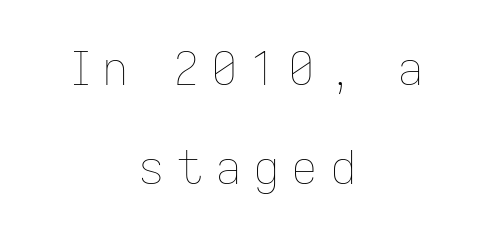
{"italic": "no", "bold": "no", "weight": "thin", "width": "normal", "stroke_contrast": "low", "x_height": "medium", "monospaced": "no", "underline": "no", "align": "center", "line_spacing": "loose", "line_spacing_ratio": 2.15, "letter_spacing": "wide", "letter_spacing_em": 0.26, "glyph_px": 46}
